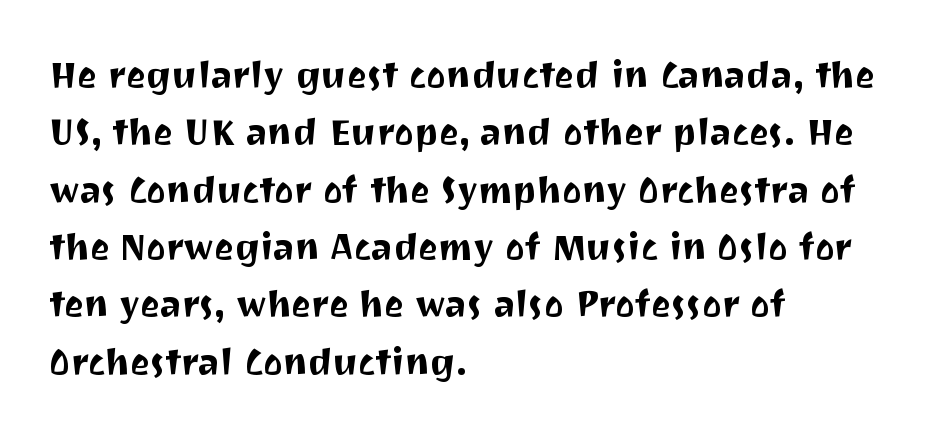
The image shows 37 px sans-serif type, upright; set left-aligned, normal line spacing (1.55x), normal letter spacing, not underlined; medium stroke contrast and a medium x-height.
